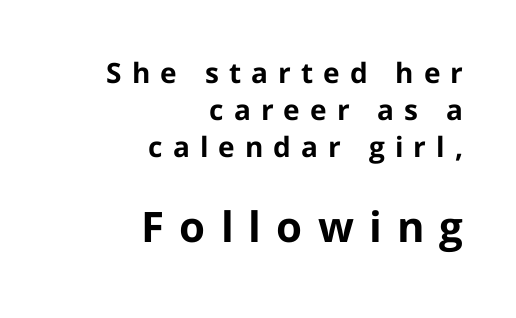
Does the copy run flush right? Yes — the right margin is perfectly even. The type family on display is of the sans-serif kind. This sample keeps an unexceptional amount of space between lines. A typesetter would call this proportional, since set widths differ per character. The block sitting lower on the canvas is the one with enlarged characters. Each row of text sits above clean, open space.
